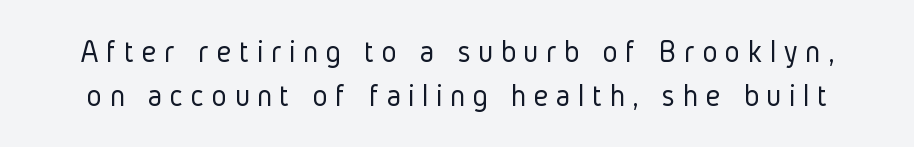
The typesetting does not lean heavy: it is not bold. Posture: straight, roman, zero tilt. Character widths vary here, with narrow letters taking less room than wide ones. One glance says typical: line gaps are just what's usual. Nobody drew a line under any word here.
